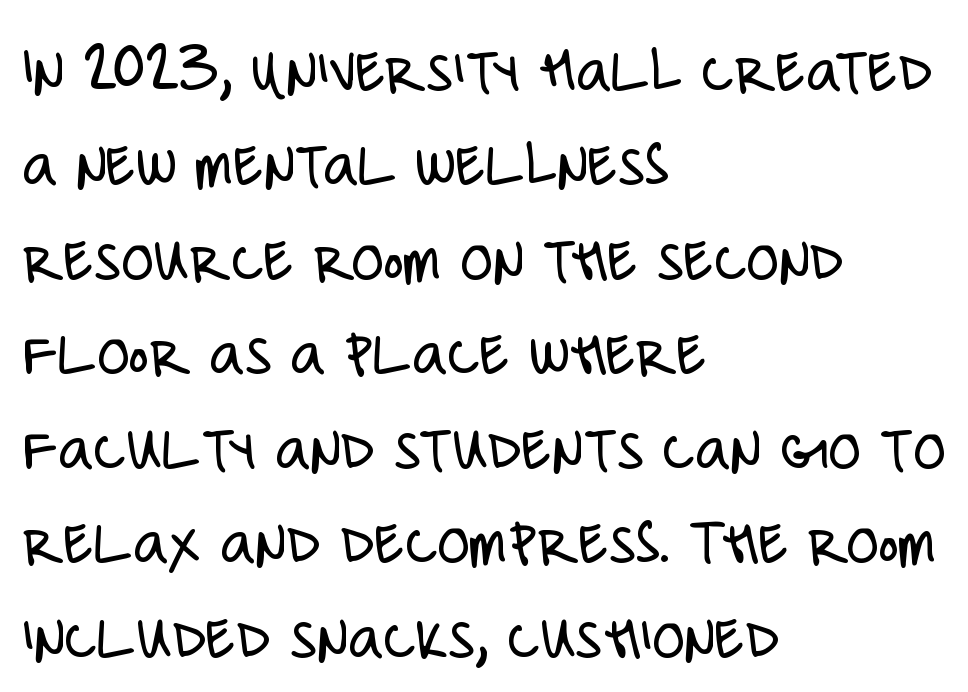
{"serif": "no", "italic": "no", "bold": "no", "weight": "light", "width": "condensed", "stroke_contrast": "low", "x_height": "large", "monospaced": "no", "underline": "no", "align": "left", "line_spacing": "normal", "line_spacing_ratio": 1.41, "letter_spacing": "normal", "letter_spacing_em": 0.0, "glyph_px": 67}
